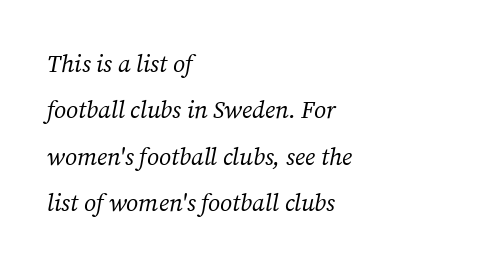
{"italic": "yes", "lean": "right", "slant_degrees": 12, "bold": "no", "underline": "no", "align": "left", "line_spacing": "loose", "line_spacing_ratio": 1.93, "letter_spacing": "normal", "letter_spacing_em": 0.0, "glyph_px": 24}
